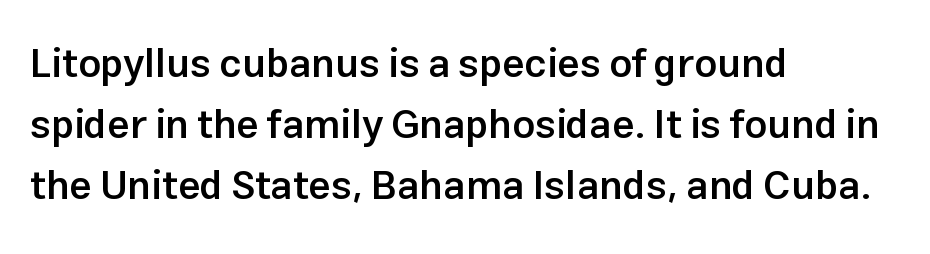
Leftover space on each line is placed entirely after the last word. The zone under the glyphs is completely vacant. What kind of face is this? One without serifs — a sans. Posture: upright roman.
